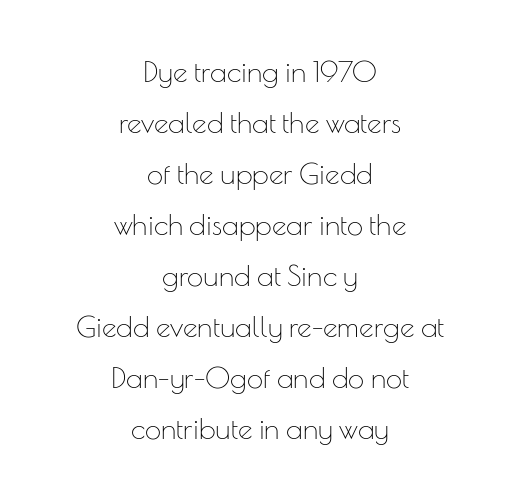
{"serif": "no", "italic": "no", "bold": "no", "weight": "thin", "width": "normal", "stroke_contrast": "low", "x_height": "small", "monospaced": "no", "underline": "no", "align": "center", "line_spacing_ratio": 1.76, "letter_spacing": "normal", "letter_spacing_em": 0.0, "glyph_px": 29}
